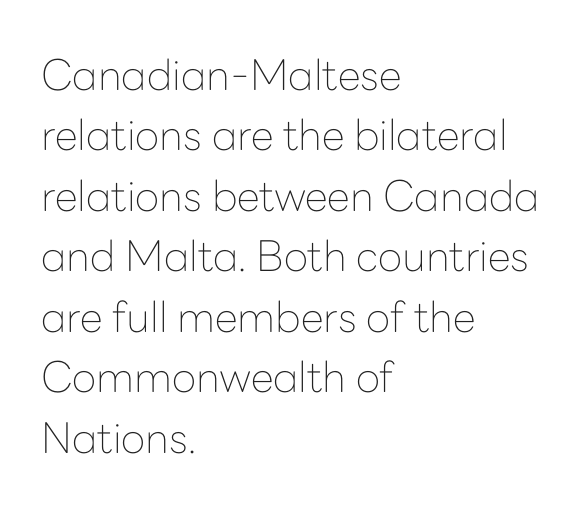
{"serif": "no", "italic": "no", "bold": "no", "weight": "thin", "width": "normal", "stroke_contrast": "low", "x_height": "medium", "monospaced": "no", "underline": "no", "align": "left", "line_spacing": "normal", "line_spacing_ratio": 1.44, "letter_spacing": "normal", "letter_spacing_em": 0.0, "glyph_px": 42}
